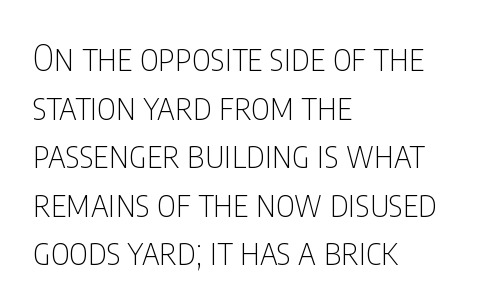
The image shows 36 px thin, condensed sans-serif type, upright; set left-aligned, normal line spacing (1.35x), normal letter spacing, not underlined; low stroke contrast and a large x-height.
